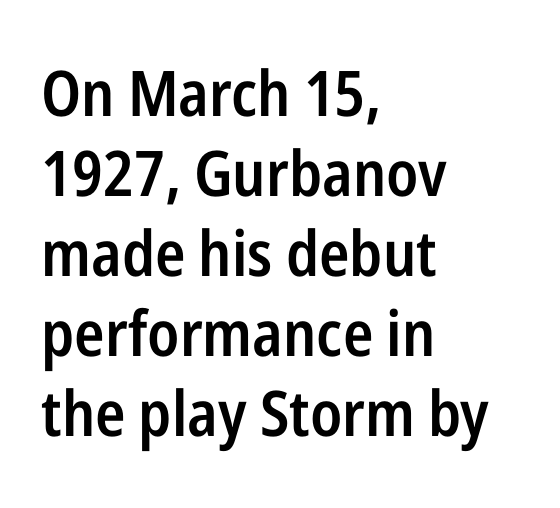
The image shows 63 px semibold, condensed sans-serif type, upright; set left-aligned, normal line spacing (1.27x), normal letter spacing, not underlined; low stroke contrast and a medium x-height.
